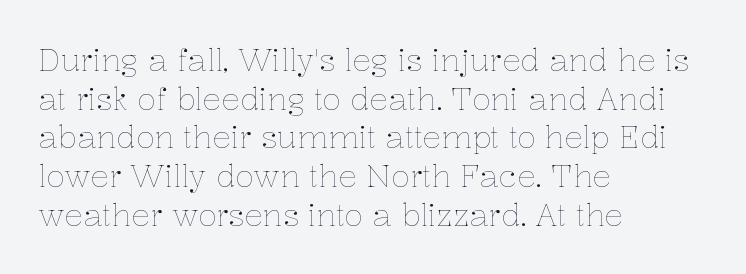
{"italic": "no", "bold": "no", "weight": "thin", "width": "normal", "stroke_contrast": "low", "x_height": "medium", "monospaced": "no", "underline": "no", "align": "left", "line_spacing": "normal", "line_spacing_ratio": 1.25, "letter_spacing": "normal", "letter_spacing_em": 0.0, "glyph_px": 31}
